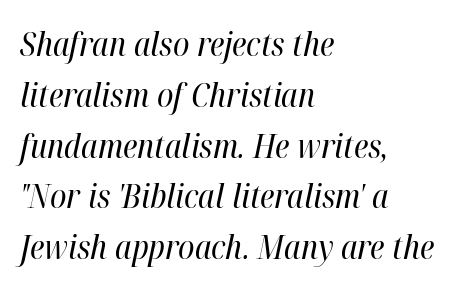
Q: Is the text bold? A: No.
Q: Is the text italic (slanted)? A: Yes, it leans right by about 12 degrees.
Q: Is the text underlined? A: No.
Q: How is the paragraph aligned? A: Left-aligned.
Q: Is the spacing between letters normal or unusually wide? A: Normal.
Q: Is the spacing between lines tight, normal or loose? A: Normal.
Q: Width (condensed, normal, or wide)? A: Condensed.
Q: Stroke contrast? A: High.
Q: x-height? A: Medium.
Q: Monospaced? A: No.
